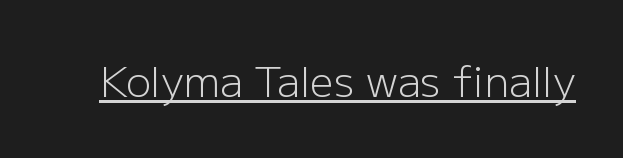
The image shows 42 px light sans-serif type, upright; set normal letter spacing, underlined; low stroke contrast and a medium x-height.
